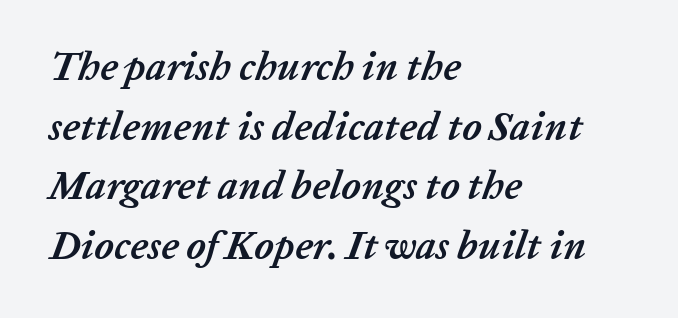
These words are printed bold, with thick strokes throughout. Each letter keeps its own natural width here, so spacing adapts to shape. Quick note: interline space is typical. The paragraph shown leans on its left margin. Notice how the stems are inclined rather than vertical — that's the hallmark of italics. Glance below the letters and you will spot only blank space.
